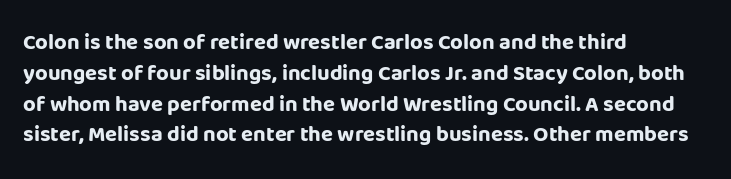
Q: Is the text bold? A: Yes.
Q: Is the text italic (slanted)? A: No, it is upright.
Q: Is the text underlined? A: No.
Q: How is the paragraph aligned? A: Left-aligned.
Q: Is the spacing between letters normal or unusually wide? A: Normal.
Q: Is the spacing between lines tight, normal or loose? A: Normal.
